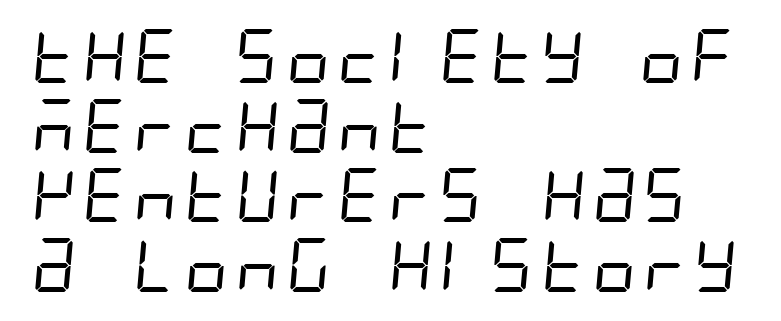
Q: Is the text bold? A: No.
Q: Is the typeface a serif or a sans-serif typeface? A: Sans-serif.
Q: Is the text underlined? A: No.
Q: How is the paragraph aligned? A: Left-aligned.
Q: Is the spacing between letters normal or unusually wide? A: Normal.
Q: Is the spacing between lines tight, normal or loose? A: Normal.
Q: Width (condensed, normal, or wide)? A: Condensed.
Q: Stroke contrast? A: Low.
Q: x-height? A: Large.
